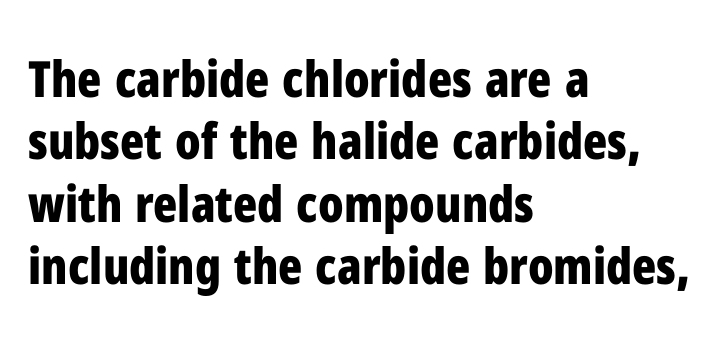
{"serif": "no", "italic": "no", "bold": "yes", "weight": "bold", "width": "condensed", "stroke_contrast": "low", "x_height": "medium", "monospaced": "no", "underline": "no", "align": "left", "line_spacing": "normal", "line_spacing_ratio": 1.25, "letter_spacing": "normal", "letter_spacing_em": 0.0, "glyph_px": 50}
